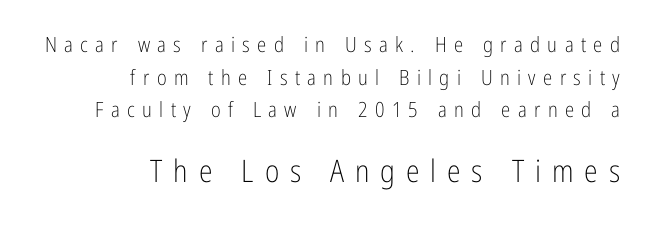
The font is comparable to plain body text, perhaps lighter. Here the designer chose a conventional face with non-uniform glyph widths. I'd call this a sans setting — the letters go barefoot. The gap between lines stays unmarked. Letter spacing: wide.
